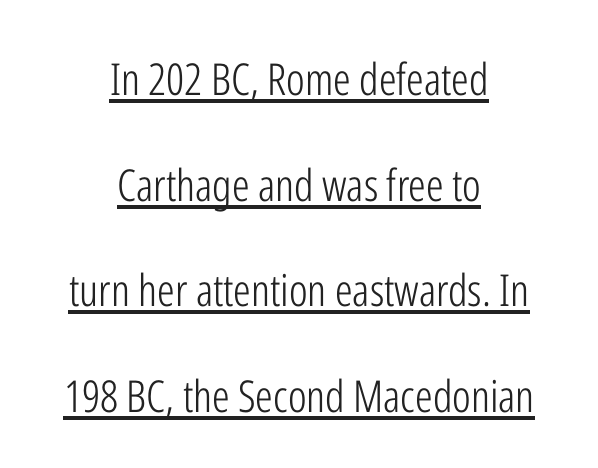
Q: Is the text bold? A: No.
Q: Is the text italic (slanted)? A: No, it is upright.
Q: Is the typeface a serif or a sans-serif typeface? A: Sans-serif.
Q: Is the text underlined? A: Yes.
Q: How is the paragraph aligned? A: Centered.
Q: Is the spacing between letters normal or unusually wide? A: Normal.
Q: Is the spacing between lines tight, normal or loose? A: Loose.
Q: Width (condensed, normal, or wide)? A: Condensed.
Q: Stroke contrast? A: Low.
Q: x-height? A: Medium.
Q: Monospaced? A: No.
